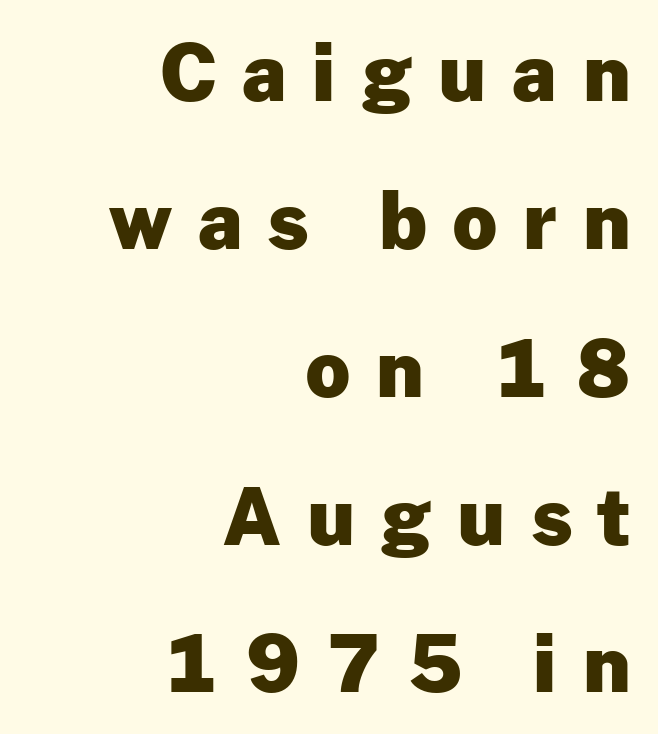
Q: Is the text bold? A: Yes.
Q: Is the text italic (slanted)? A: No, it is upright.
Q: Is the typeface a serif or a sans-serif typeface? A: Sans-serif.
Q: Is the text underlined? A: No.
Q: How is the paragraph aligned? A: Right-aligned.
Q: Is the spacing between letters normal or unusually wide? A: Unusually wide.
Q: Is the spacing between lines tight, normal or loose? A: Loose.
Q: Width (condensed, normal, or wide)? A: Normal.
Q: Stroke contrast? A: Low.
Q: x-height? A: Medium.
Q: Monospaced? A: No.
